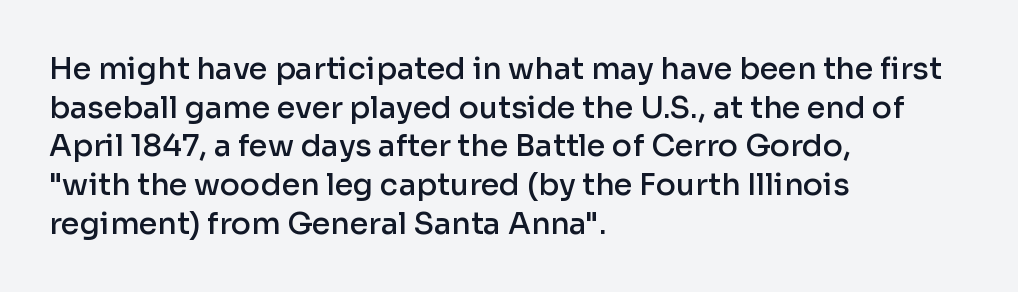
Q: Is the text bold? A: Semi-bold.
Q: Is the text italic (slanted)? A: No, it is upright.
Q: Is the typeface a serif or a sans-serif typeface? A: Sans-serif.
Q: Is the text underlined? A: No.
Q: How is the paragraph aligned? A: Left-aligned.
Q: Is the spacing between letters normal or unusually wide? A: Normal.
Q: Is the spacing between lines tight, normal or loose? A: Normal.
Q: Width (condensed, normal, or wide)? A: Normal.
Q: Stroke contrast? A: Low.
Q: x-height? A: Medium.
Q: Monospaced? A: No.
